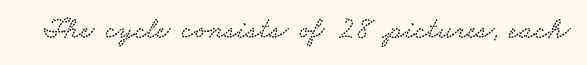
The image shows 30 px wide serif type; set normal letter spacing, not underlined; low stroke contrast and a small x-height.
